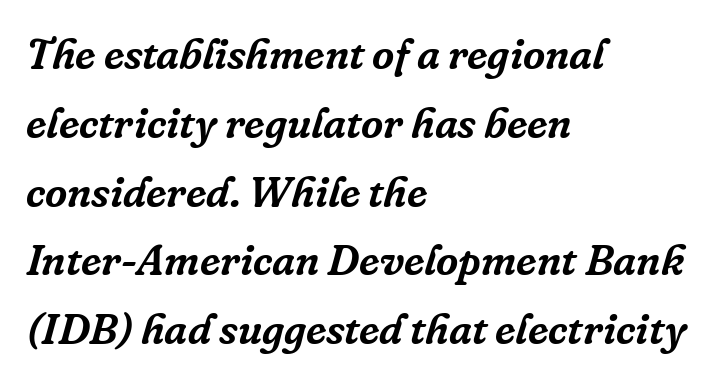
{"serif": "yes", "italic": "yes", "lean": "right", "slant_degrees": 16, "width": "normal", "stroke_contrast": "low", "x_height": "medium", "monospaced": "no", "underline": "no", "align": "left", "line_spacing": "normal", "line_spacing_ratio": 1.6, "letter_spacing": "normal", "letter_spacing_em": 0.0, "glyph_px": 43}
